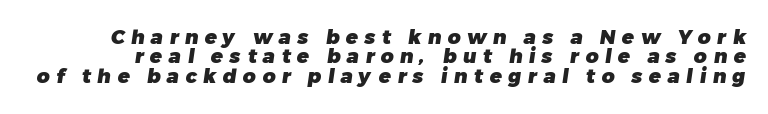
The image shows 20 px bold type; set tight line spacing (0.97x), unusually wide letter spacing (+0.32 em), not underlined.
